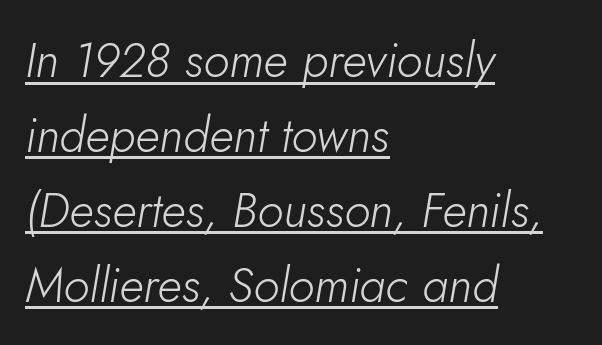
The image shows 48 px light type, italic (leaning right); set left-aligned, normal line spacing (1.56x), normal letter spacing, underlined; low stroke contrast and a small x-height.
